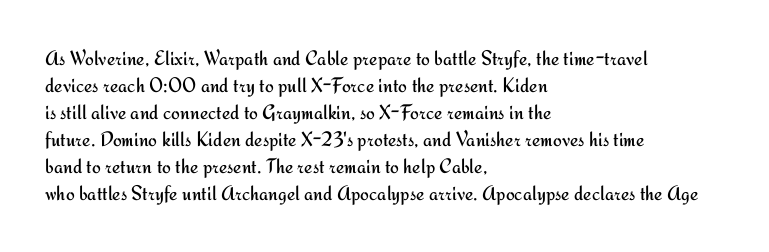
The image shows 21 px text type, upright; set left-aligned, normal line spacing (1.29x), normal letter spacing, not underlined.
